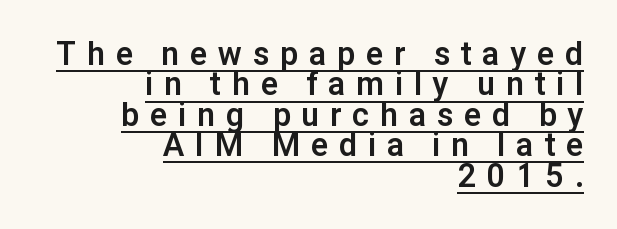
Q: Is the text bold? A: Yes.
Q: Is the text italic (slanted)? A: No, it is upright.
Q: Is the typeface a serif or a sans-serif typeface? A: Sans-serif.
Q: Is the text underlined? A: Yes.
Q: How is the paragraph aligned? A: Right-aligned.
Q: Is the spacing between letters normal or unusually wide? A: Unusually wide.
Q: Is the spacing between lines tight, normal or loose? A: Tight.
Q: Width (condensed, normal, or wide)? A: Normal.
Q: Stroke contrast? A: Low.
Q: x-height? A: Medium.
Q: Monospaced? A: No.
